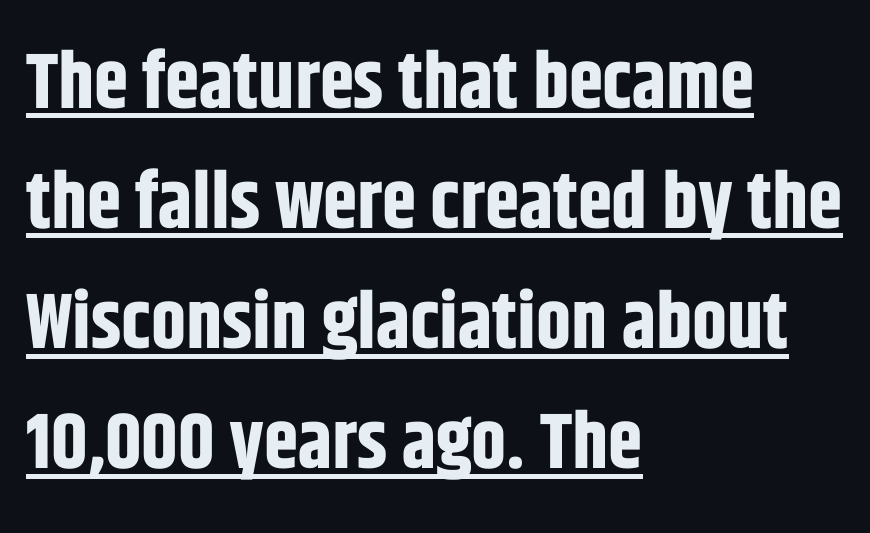
Q: Is the text bold? A: Yes.
Q: Is the text italic (slanted)? A: No, it is upright.
Q: Is the typeface a serif or a sans-serif typeface? A: Sans-serif.
Q: Is the text underlined? A: Yes.
Q: How is the paragraph aligned? A: Left-aligned.
Q: Is the spacing between letters normal or unusually wide? A: Normal.
Q: Is the spacing between lines tight, normal or loose? A: Normal.
Q: Width (condensed, normal, or wide)? A: Condensed.
Q: Stroke contrast? A: Low.
Q: x-height? A: Large.
Q: Monospaced? A: No.
